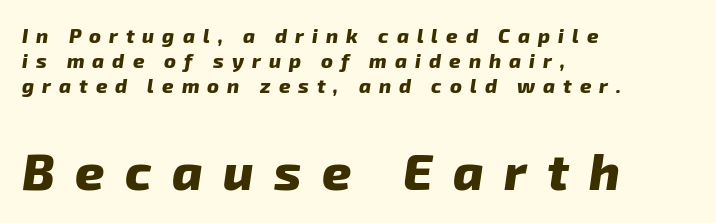
{"serif": "no", "bold": "yes", "weight": "heavy", "width": "normal", "stroke_contrast": "low", "x_height": "medium", "monospaced": "no", "underline": "no", "align": "left", "line_spacing": "normal", "line_spacing_ratio": 1.26, "letter_spacing": "wide", "letter_spacing_em": 0.4, "larger_block": "second", "size_ratio": 2.55, "glyph_px": 51}
